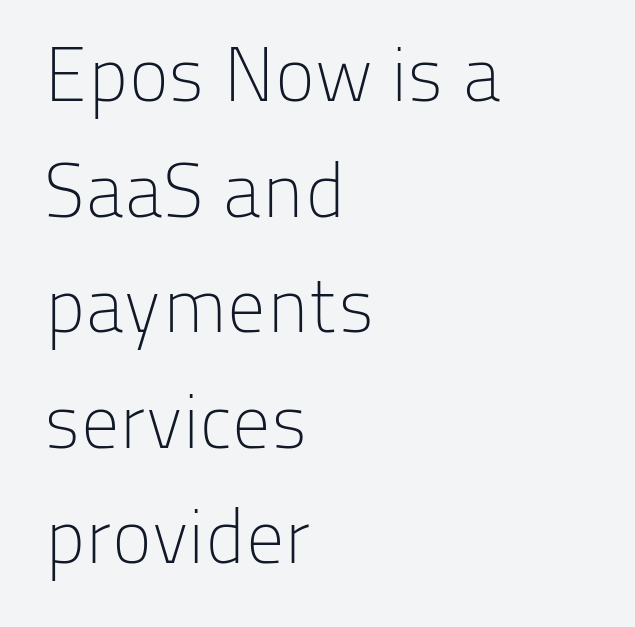
The image shows 76 px light sans-serif type, upright; set left-aligned, normal line spacing (1.52x), normal letter spacing, not underlined; low stroke contrast and a medium x-height.
